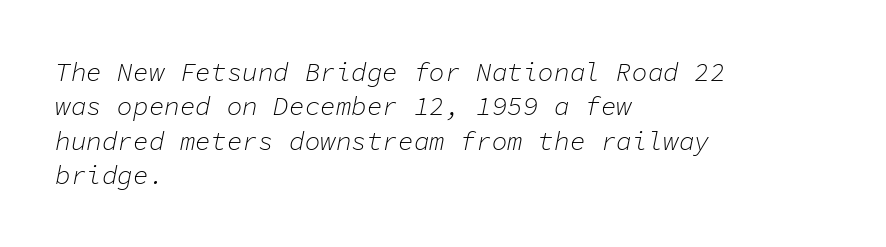
Q: Is the text bold? A: No.
Q: Is the text italic (slanted)? A: Yes, it leans right by about 11 degrees.
Q: Is the text underlined? A: No.
Q: How is the paragraph aligned? A: Left-aligned.
Q: Is the spacing between letters normal or unusually wide? A: Normal.
Q: Is the spacing between lines tight, normal or loose? A: Normal.
